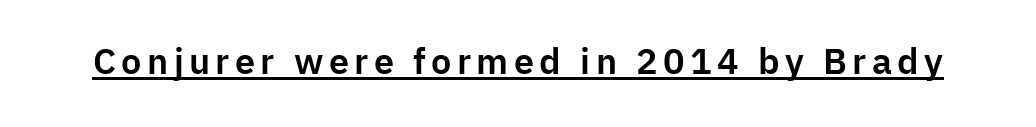
The image shows 36 px sans-serif type, upright; set underlined; low stroke contrast and a medium x-height.
